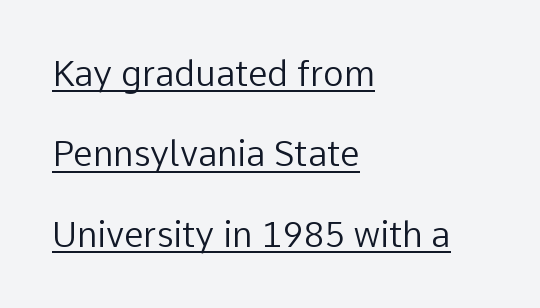
{"serif": "no", "italic": "no", "bold": "no", "weight": "regular", "width": "normal", "stroke_contrast": "low", "x_height": "medium", "monospaced": "no", "underline": "yes", "align": "left", "line_spacing": "loose", "line_spacing_ratio": 2.3, "letter_spacing": "normal", "letter_spacing_em": 0.0, "glyph_px": 35}
